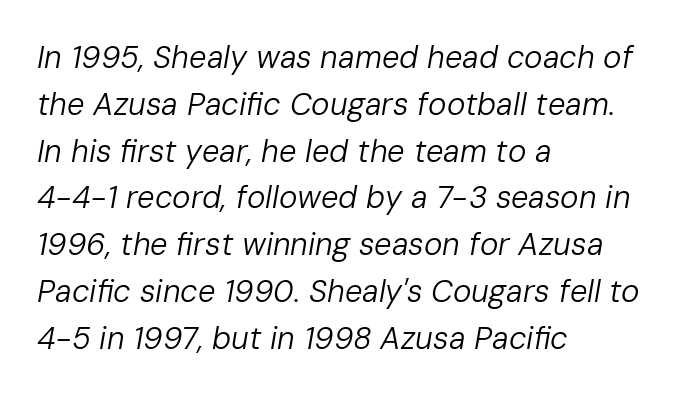
Q: Is the text bold? A: No.
Q: Is the text italic (slanted)? A: Yes, it leans right by about 10 degrees.
Q: Is the text underlined? A: No.
Q: How is the paragraph aligned? A: Left-aligned.
Q: Is the spacing between letters normal or unusually wide? A: Normal.
Q: Is the spacing between lines tight, normal or loose? A: Normal.
Q: Width (condensed, normal, or wide)? A: Normal.
Q: Stroke contrast? A: Low.
Q: x-height? A: Medium.
Q: Monospaced? A: No.
